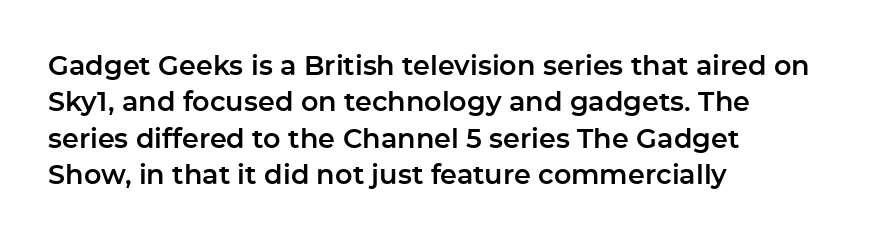
{"italic": "no", "underline": "no", "align": "left", "line_spacing": "normal", "line_spacing_ratio": 1.35, "letter_spacing": "normal", "letter_spacing_em": 0.0, "glyph_px": 27}
